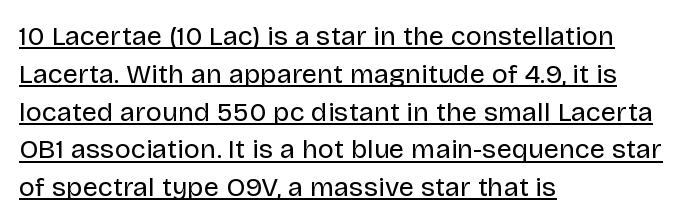
Q: Is the text bold? A: No.
Q: Is the text italic (slanted)? A: No, it is upright.
Q: Is the text underlined? A: Yes.
Q: How is the paragraph aligned? A: Left-aligned.
Q: Is the spacing between letters normal or unusually wide? A: Normal.
Q: Is the spacing between lines tight, normal or loose? A: Normal.
